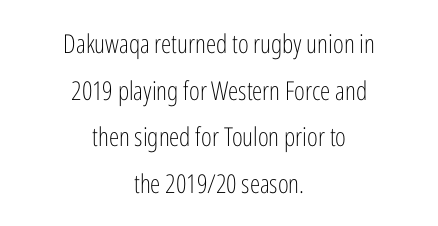
Q: Is the text bold? A: No.
Q: Is the text italic (slanted)? A: No, it is upright.
Q: Is the text underlined? A: No.
Q: How is the paragraph aligned? A: Centered.
Q: Is the spacing between letters normal or unusually wide? A: Normal.
